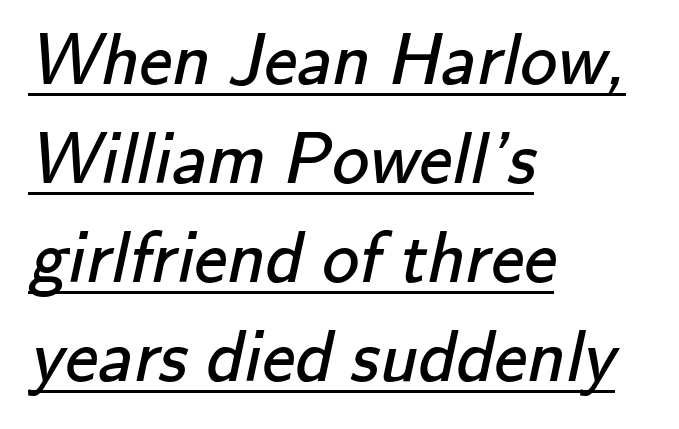
Q: Is the text bold? A: No.
Q: Is the typeface a serif or a sans-serif typeface? A: Sans-serif.
Q: Is the text underlined? A: Yes.
Q: How is the paragraph aligned? A: Left-aligned.
Q: Is the spacing between letters normal or unusually wide? A: Normal.
Q: Is the spacing between lines tight, normal or loose? A: Normal.
Q: Width (condensed, normal, or wide)? A: Normal.
Q: Stroke contrast? A: Low.
Q: x-height? A: Small.
Q: Monospaced? A: No.
